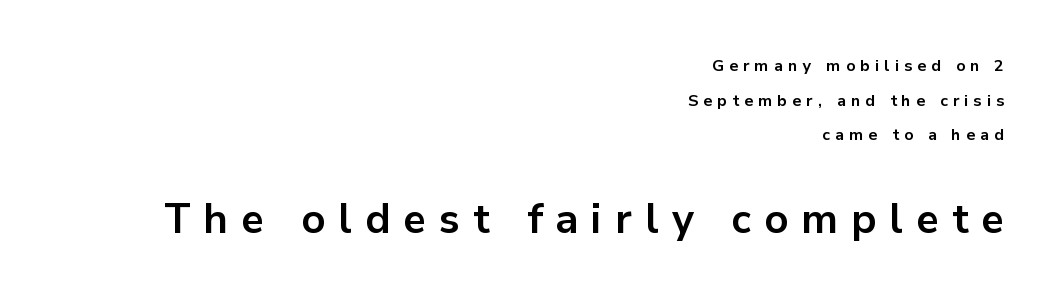
Q: Is the text bold? A: Yes.
Q: Is the text italic (slanted)? A: No, it is upright.
Q: Is the typeface a serif or a sans-serif typeface? A: Sans-serif.
Q: Is the text underlined? A: No.
Q: How is the paragraph aligned? A: Right-aligned.
Q: Is the spacing between letters normal or unusually wide? A: Unusually wide.
Q: Is the spacing between lines tight, normal or loose? A: Loose.
Q: Which block of text is set in a larger size, the first (top) or the second (bottom)? A: The second (bottom) one.
Q: Width (condensed, normal, or wide)? A: Normal.
Q: Stroke contrast? A: Low.
Q: x-height? A: Medium.
Q: Monospaced? A: No.
